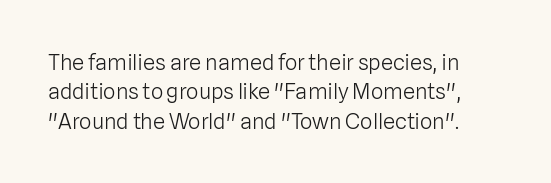
Vertical strokes here are truly vertical. The gaps between neighbouring characters are ordinary and unremarkable. Is the type heavy? It reads as light-to-regular instead. The passage shown stacks its lines at a standard gap. Letters rest on an invisible, unmarked baseline.
